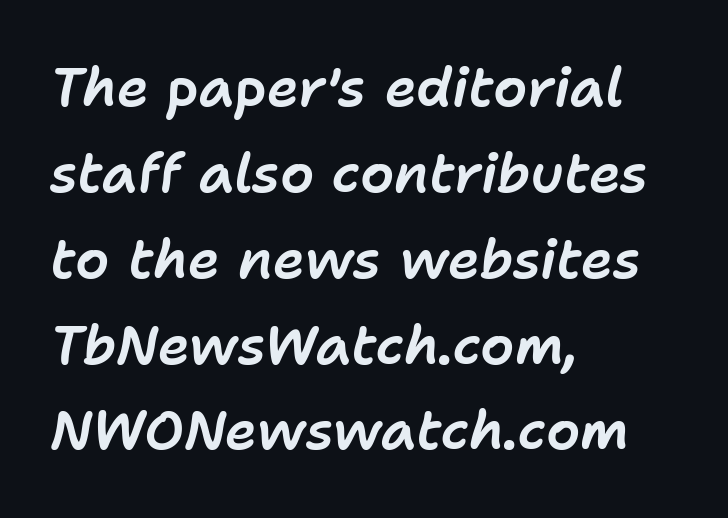
{"italic": "yes", "lean": "right", "slant_degrees": 11, "width": "normal", "stroke_contrast": "low", "x_height": "medium", "monospaced": "no", "underline": "no", "align": "left", "line_spacing": "normal", "line_spacing_ratio": 1.59, "letter_spacing": "normal", "letter_spacing_em": 0.0, "glyph_px": 54}
